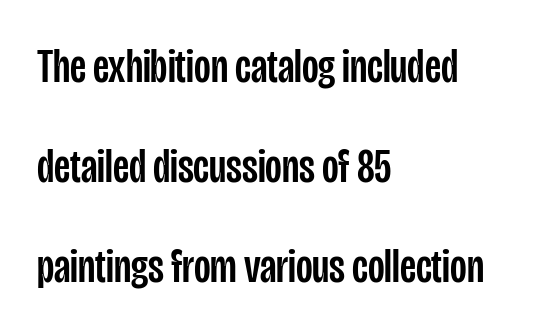
The image shows 48 px condensed sans-serif type, upright; set left-aligned, loose line spacing (2.08x), normal letter spacing, not underlined; low stroke contrast and a large x-height.
